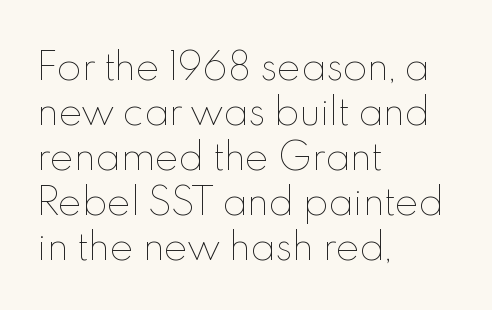
Unbolded letterforms with no extra heft. Reading down the column, the eye jumps a familiar distance to each next line. The font's upright variant was chosen for this text. Where is the straight margin? On the left. Has an underline been added? It has not. This sample has the flowing, uneven cadence of proportional lettering.
